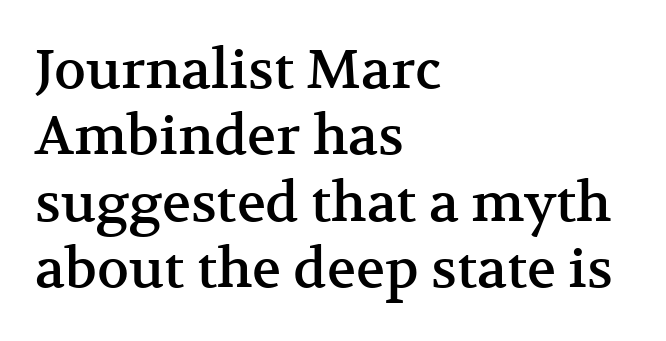
The image shows 54 px serif type, upright; set left-aligned, line spacing 1.23x, normal letter spacing, not underlined; medium stroke contrast and a medium x-height.
